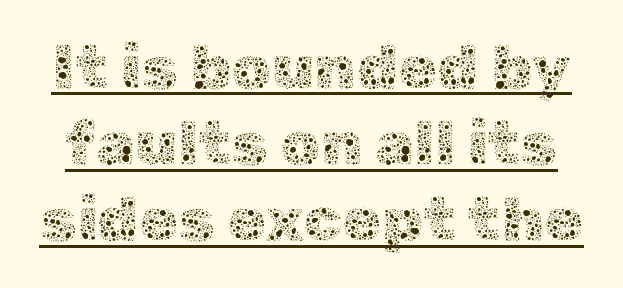
The image shows 63 px thin type, upright; set line spacing 1.21x, normal letter spacing, underlined; a medium x-height.
